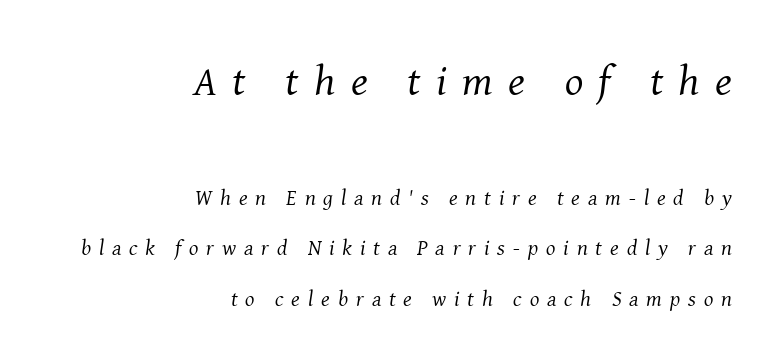
The image shows 43 px regular-weight serif type, italic (leaning right); set right-aligned, loose line spacing (2.29x), unusually wide letter spacing (+0.36 em), not underlined; the first (top) block is 1.95x larger; medium stroke contrast and a medium x-height.
